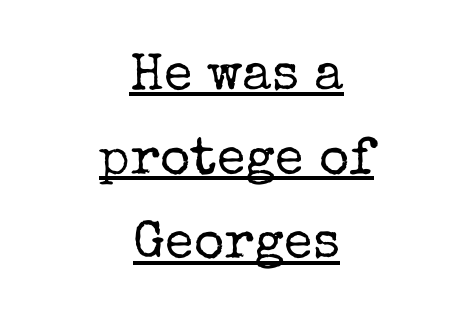
Q: Is the text bold? A: No.
Q: Is the text italic (slanted)? A: No, it is upright.
Q: Is the typeface a serif or a sans-serif typeface? A: Serif.
Q: Is the text underlined? A: Yes.
Q: How is the paragraph aligned? A: Centered.
Q: Is the spacing between letters normal or unusually wide? A: Normal.
Q: Is the spacing between lines tight, normal or loose? A: Normal.
Q: Width (condensed, normal, or wide)? A: Normal.
Q: Stroke contrast? A: Low.
Q: x-height? A: Medium.
Q: Monospaced? A: No.
